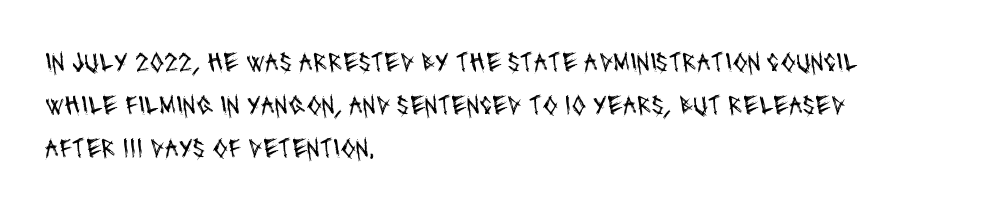
The string is rendered with underlining switched off. Here the glyphs are tracked normally, forming tight word shapes. The face used here is proportionally spaced, like ordinary book or web type. Rows of type keep a routine distance in the vertical direction. The typesetting does not lean heavy: it is not bold.
